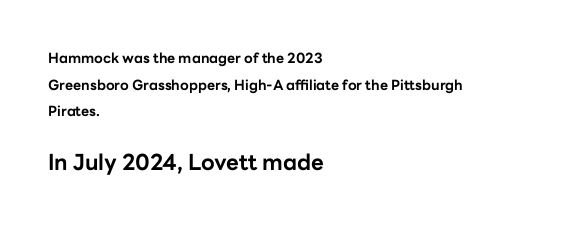
{"italic": "no", "bold": "yes", "underline": "no", "align": "left", "line_spacing": "loose", "line_spacing_ratio": 1.91, "letter_spacing": "normal", "letter_spacing_em": 0.0, "larger_block": "second", "size_ratio": 1.57, "glyph_px": 22}
